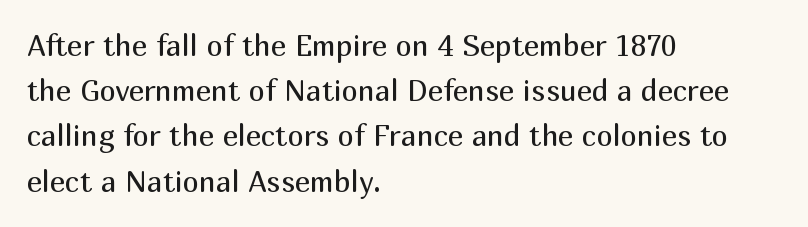
{"serif": "no", "italic": "no", "bold": "no", "weight": "regular", "width": "normal", "stroke_contrast": "medium", "x_height": "medium", "monospaced": "no", "underline": "no", "align": "left", "line_spacing": "normal", "line_spacing_ratio": 1.56, "letter_spacing": "normal", "letter_spacing_em": 0.0, "glyph_px": 29}
